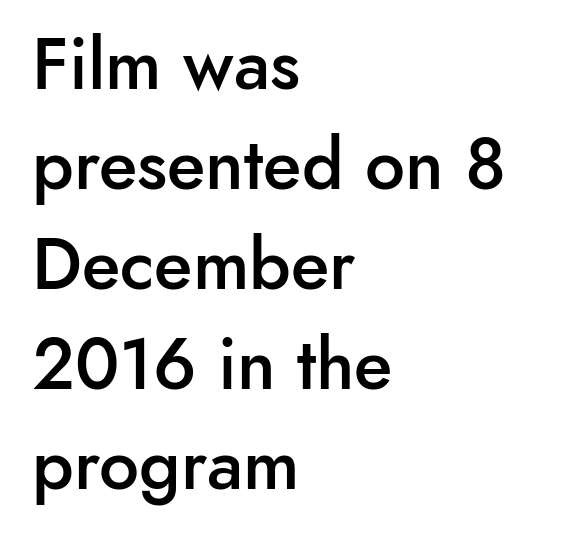
{"serif": "no", "italic": "no", "bold": "semi", "weight": "semibold", "width": "normal", "stroke_contrast": "low", "x_height": "small", "monospaced": "no", "underline": "no", "align": "left", "line_spacing": "normal", "line_spacing_ratio": 1.41, "letter_spacing": "normal", "letter_spacing_em": 0.0, "glyph_px": 71}
